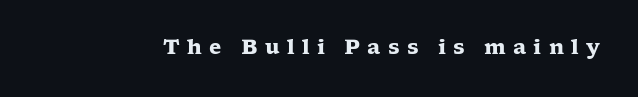
The image shows 20 px bold type, upright; set unusually wide letter spacing (+0.36 em), not underlined.
